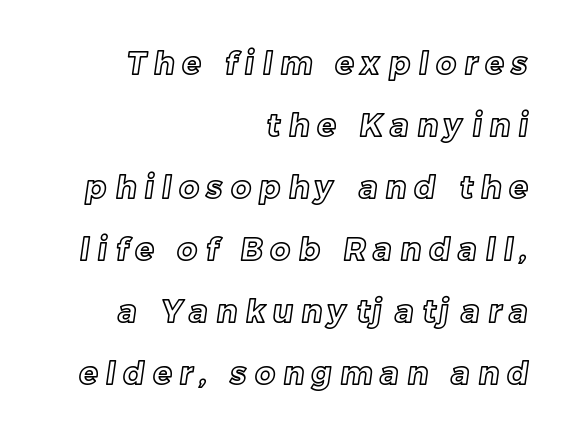
The image shows 31 px text type; set right-aligned, loose line spacing (2.0x), unusually wide letter spacing (+0.26 em), not underlined; a medium x-height.
